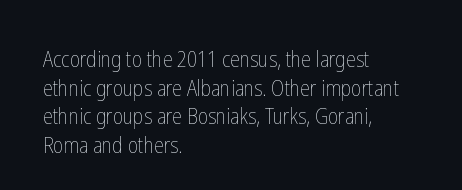
Q: Is the text bold? A: No.
Q: Is the text italic (slanted)? A: No, it is upright.
Q: Is the text underlined? A: No.
Q: How is the paragraph aligned? A: Left-aligned.
Q: Is the spacing between letters normal or unusually wide? A: Normal.
Q: Is the spacing between lines tight, normal or loose? A: Normal.
